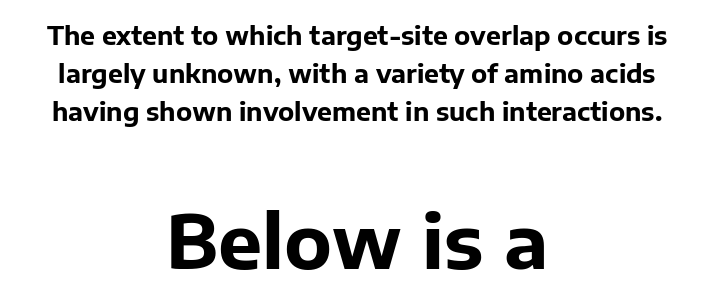
The image shows 74 px bold sans-serif type, upright; set centered, normal line spacing (1.52x), normal letter spacing, not underlined; the second (bottom) block is 2.96x larger; low stroke contrast and a medium x-height.
